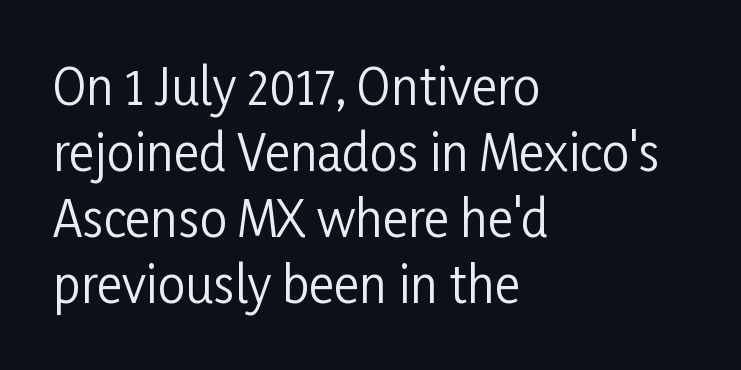
{"serif": "no", "italic": "no", "bold": "no", "weight": "regular", "width": "condensed", "stroke_contrast": "low", "x_height": "medium", "monospaced": "no", "underline": "no", "align": "left", "line_spacing": "normal", "line_spacing_ratio": 1.35, "letter_spacing": "normal", "letter_spacing_em": 0.0, "glyph_px": 49}
